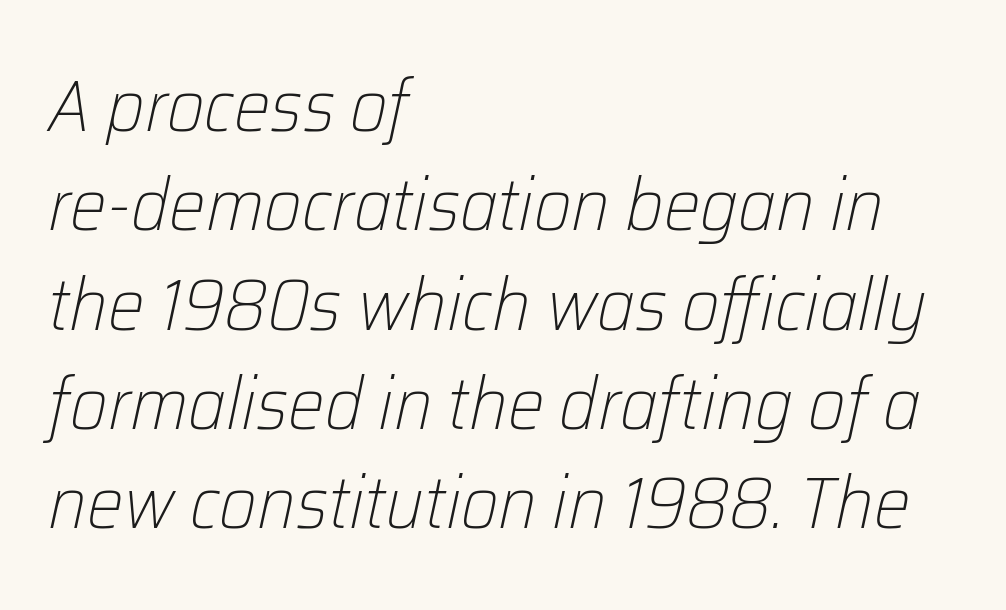
The image shows 73 px light type, italic (leaning right); set left-aligned, normal line spacing (1.36x), normal letter spacing, not underlined; low stroke contrast and a medium x-height.
